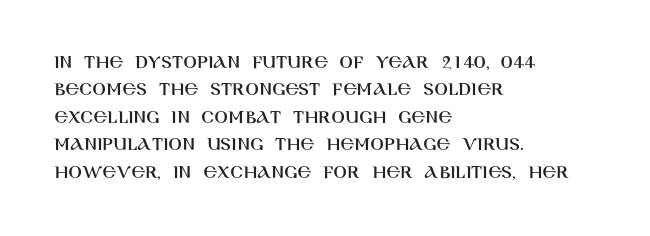
Q: Is the text italic (slanted)? A: No, it is upright.
Q: Is the text underlined? A: No.
Q: How is the paragraph aligned? A: Left-aligned.
Q: Is the spacing between letters normal or unusually wide? A: Normal.
Q: Is the spacing between lines tight, normal or loose? A: Normal.
